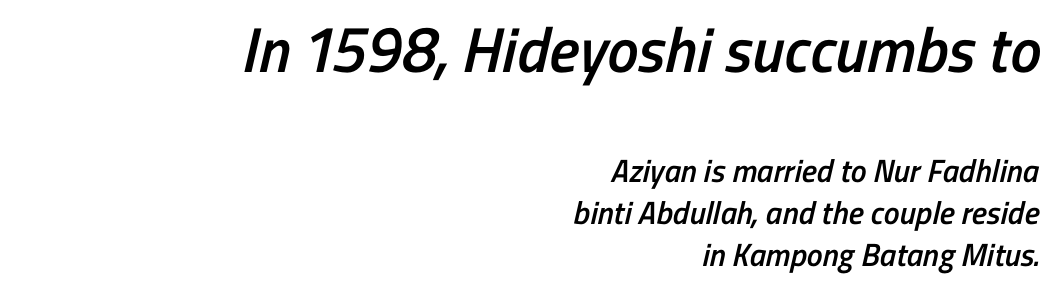
{"serif": "no", "bold": "semi", "weight": "semibold", "width": "condensed", "stroke_contrast": "low", "x_height": "medium", "monospaced": "no", "underline": "no", "align": "right", "line_spacing": "normal", "line_spacing_ratio": 1.31, "letter_spacing": "normal", "letter_spacing_em": 0.0, "larger_block": "first", "size_ratio": 1.97, "glyph_px": 63}
